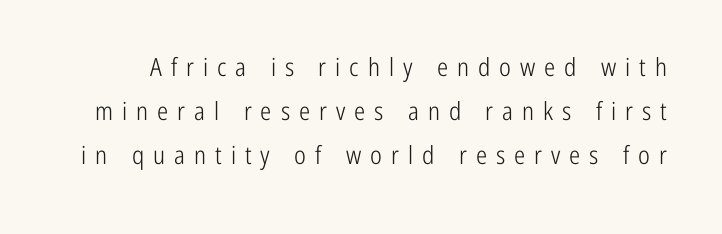
Q: Is the text bold? A: No.
Q: Is the text italic (slanted)? A: No, it is upright.
Q: Is the text underlined? A: No.
Q: Is the spacing between letters normal or unusually wide? A: Unusually wide.
